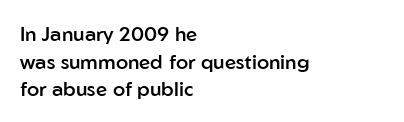
Q: Is the text bold? A: Semi-bold.
Q: Is the text italic (slanted)? A: No, it is upright.
Q: Is the text underlined? A: No.
Q: How is the paragraph aligned? A: Left-aligned.
Q: Is the spacing between letters normal or unusually wide? A: Normal.
Q: Is the spacing between lines tight, normal or loose? A: Normal.
